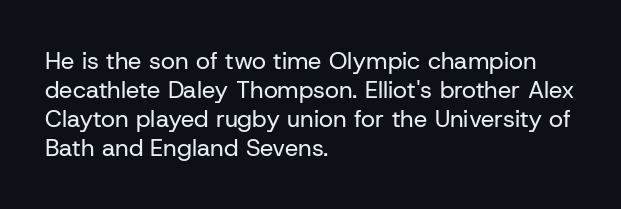
The image shows 24 px text type, upright; set left-aligned, line spacing 1.21x, normal letter spacing, not underlined.
